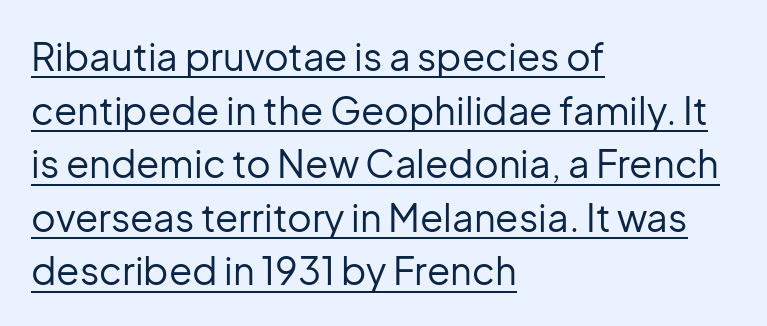
The image shows 38 px regular-weight sans-serif type, upright; set left-aligned, normal line spacing (1.41x), normal letter spacing, underlined; low stroke contrast and a medium x-height.
